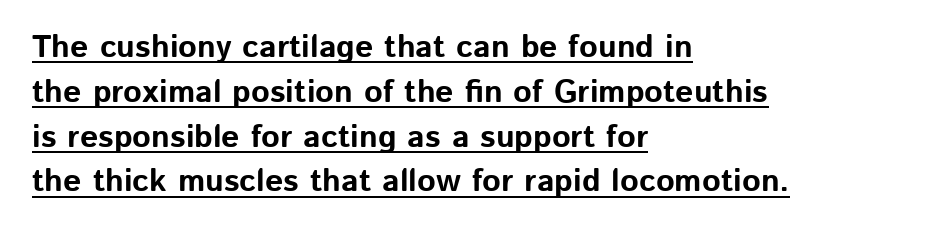
{"serif": "no", "italic": "no", "bold": "yes", "weight": "bold", "width": "normal", "stroke_contrast": "low", "x_height": "medium", "monospaced": "no", "underline": "yes", "align": "left", "line_spacing": "normal", "line_spacing_ratio": 1.4, "letter_spacing": "normal", "letter_spacing_em": 0.0, "glyph_px": 32}
